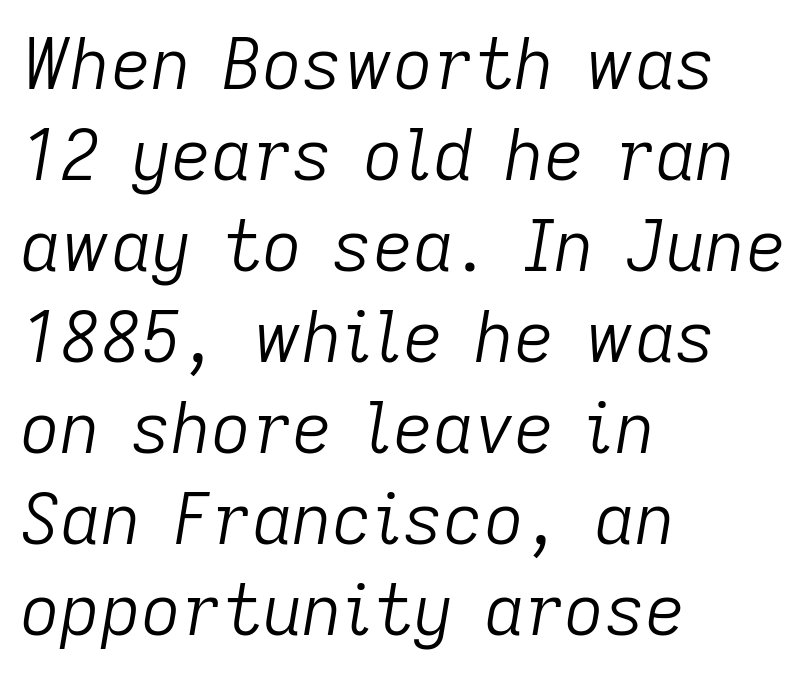
Q: Is the text bold? A: No.
Q: Is the text italic (slanted)? A: Yes, it leans right by about 9 degrees.
Q: Is the text underlined? A: No.
Q: How is the paragraph aligned? A: Left-aligned.
Q: Is the spacing between letters normal or unusually wide? A: Normal.
Q: Is the spacing between lines tight, normal or loose? A: Normal.
Q: Width (condensed, normal, or wide)? A: Normal.
Q: Stroke contrast? A: Low.
Q: x-height? A: Medium.
Q: Monospaced? A: No.
